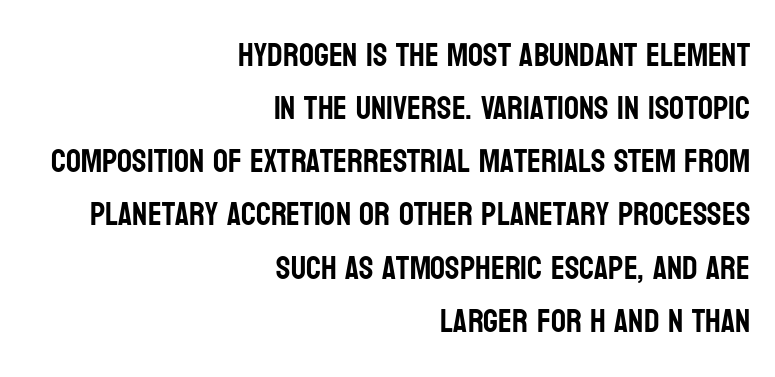
{"serif": "no", "italic": "no", "width": "condensed", "stroke_contrast": "low", "x_height": "large", "monospaced": "no", "underline": "no", "align": "right", "line_spacing": "normal", "line_spacing_ratio": 1.61, "letter_spacing": "normal", "letter_spacing_em": 0.0, "glyph_px": 33}
